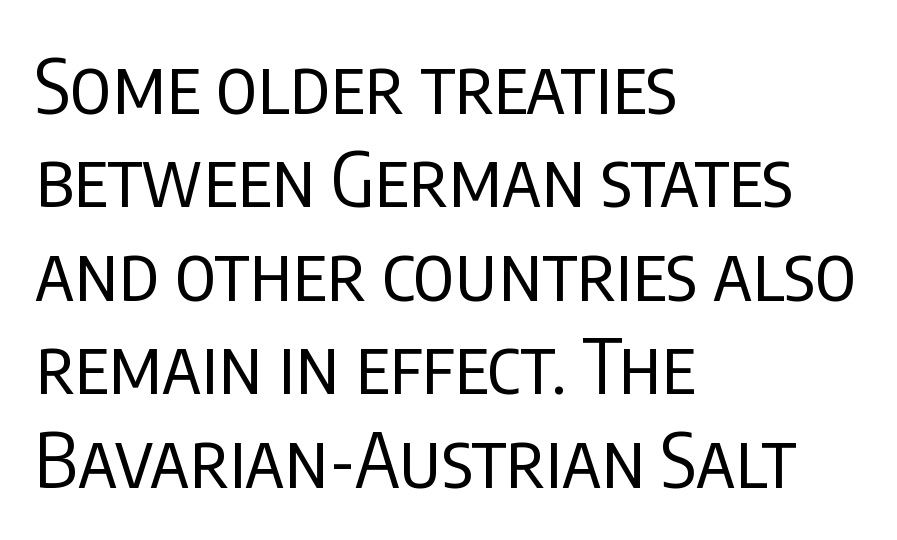
Q: Is the text bold? A: No.
Q: Is the text italic (slanted)? A: No, it is upright.
Q: Is the typeface a serif or a sans-serif typeface? A: Sans-serif.
Q: Is the text underlined? A: No.
Q: How is the paragraph aligned? A: Left-aligned.
Q: Is the spacing between letters normal or unusually wide? A: Normal.
Q: Width (condensed, normal, or wide)? A: Condensed.
Q: Stroke contrast? A: Low.
Q: x-height? A: Large.
Q: Monospaced? A: No.
